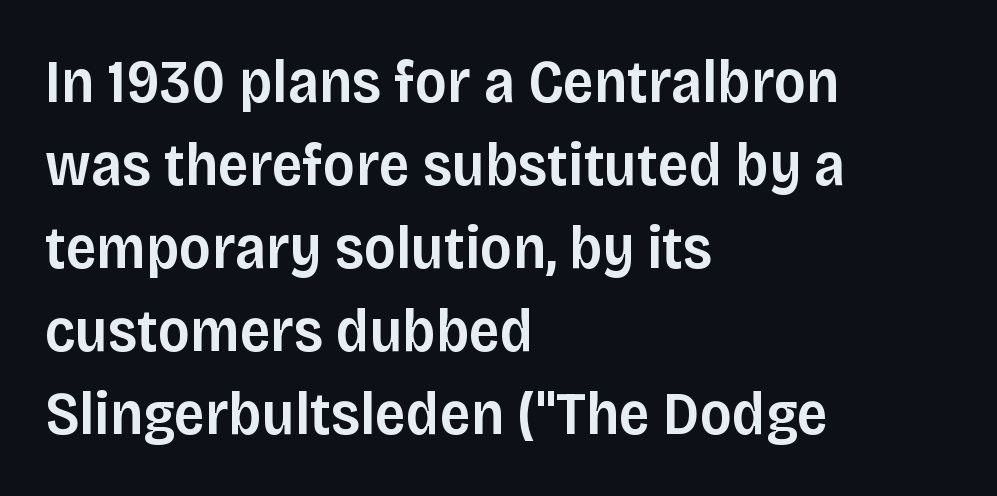
The image shows 61 px semibold sans-serif type, upright; set left-aligned, normal line spacing (1.36x), normal letter spacing, not underlined; low stroke contrast and a large x-height.
